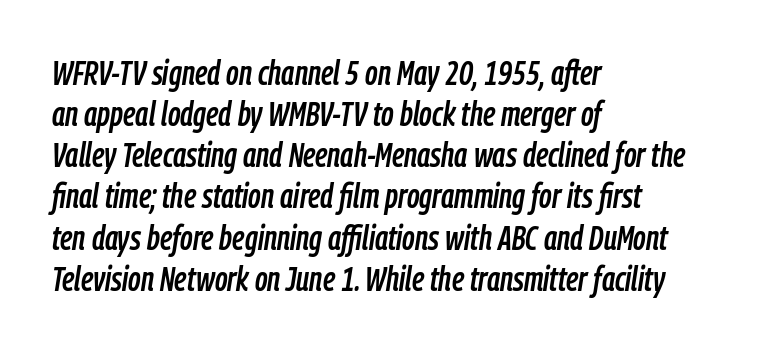
A typesetter would call this zero additional tracking. Line starts are locked; line ends wander. Letters rest on an invisible, unmarked baseline. The axis of the letterforms is tilted away from vertical. You could not count columns in this text — the font is proportionally spaced.
